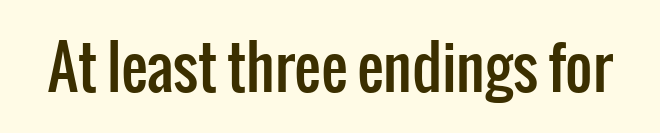
The image shows 59 px condensed sans-serif type, upright; set normal letter spacing, not underlined; low stroke contrast and a medium x-height.
